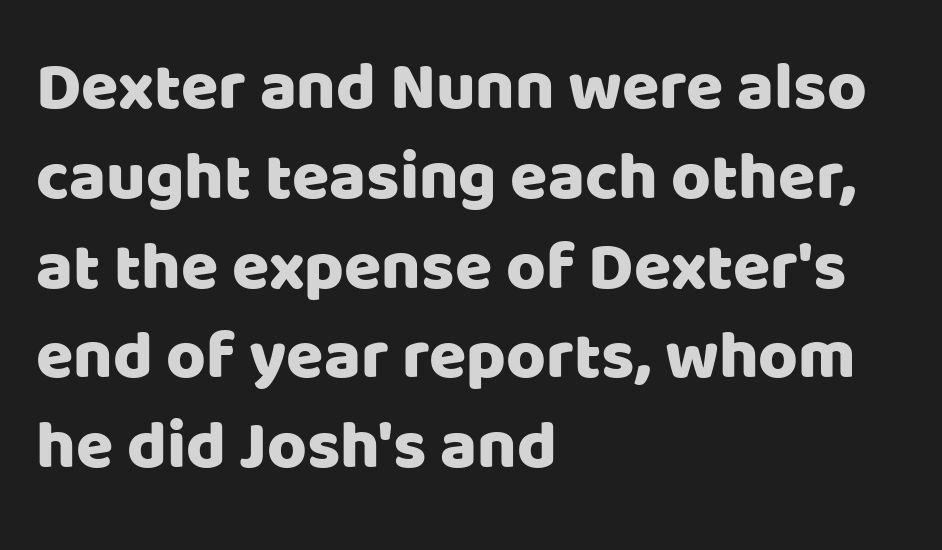
{"serif": "no", "italic": "no", "width": "normal", "stroke_contrast": "low", "x_height": "large", "monospaced": "no", "underline": "no", "align": "left", "line_spacing": "normal", "line_spacing_ratio": 1.32, "letter_spacing": "normal", "letter_spacing_em": 0.0, "glyph_px": 68}
